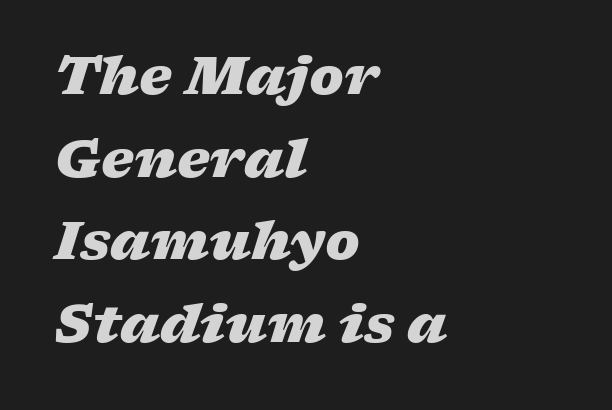
The image shows 52 px heavy, wide type, italic (leaning right); set left-aligned, normal line spacing (1.59x), normal letter spacing, not underlined; low stroke contrast and a medium x-height.
